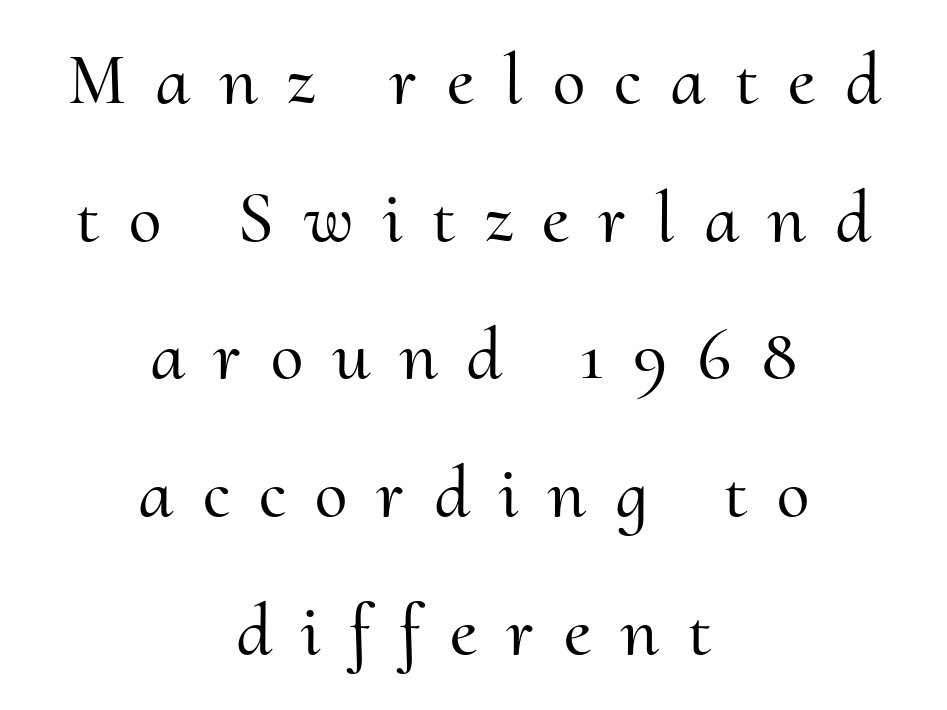
{"serif": "yes", "italic": "no", "width": "normal", "stroke_contrast": "medium", "x_height": "small", "monospaced": "no", "underline": "no", "align": "center", "line_spacing_ratio": 1.86, "letter_spacing": "wide", "letter_spacing_em": 0.4, "glyph_px": 74}
